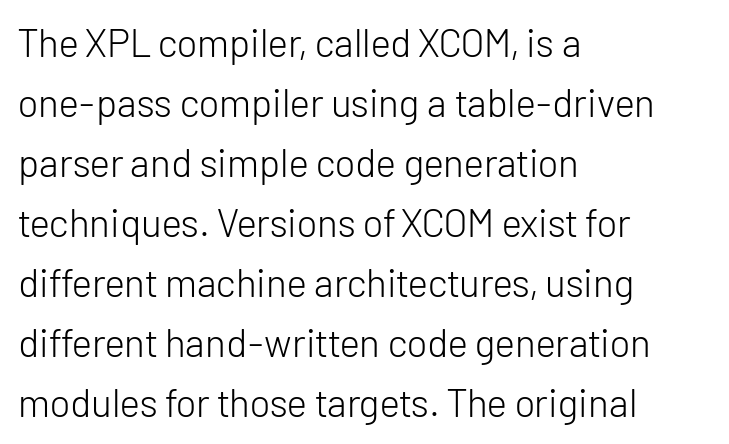
{"serif": "no", "italic": "no", "bold": "no", "weight": "light", "width": "normal", "stroke_contrast": "low", "x_height": "medium", "monospaced": "no", "underline": "no", "align": "left", "line_spacing": "normal", "line_spacing_ratio": 1.54, "letter_spacing": "normal", "letter_spacing_em": 0.0, "glyph_px": 39}
